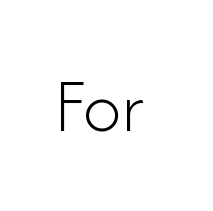
{"serif": "no", "italic": "no", "bold": "no", "weight": "light", "width": "normal", "stroke_contrast": "low", "x_height": "small", "monospaced": "no", "underline": "no", "letter_spacing": "normal", "letter_spacing_em": 0.0, "glyph_px": 77}
